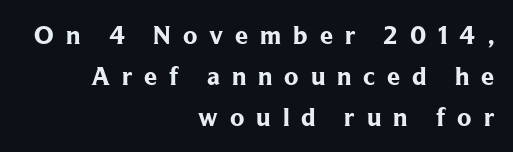
A bare baseline throughout the passage. The lines sit at an ordinary, default distance from one another. This is heavy type, rendered in bold. Compared with typical body copy, the letter spacing here is much looser. The ragged edge is on the left, which tells us the setting is flush right.
